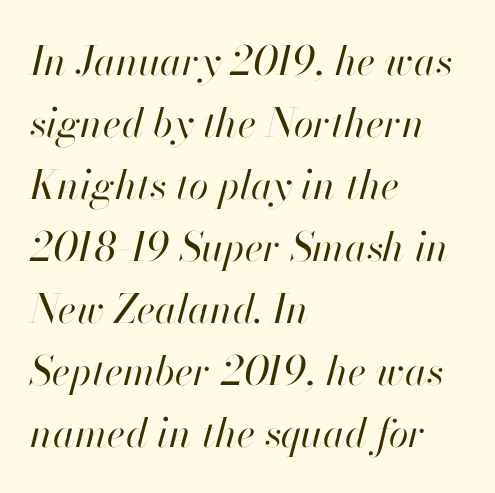
Q: Is the text bold? A: No.
Q: Is the text italic (slanted)? A: Yes, it leans right by about 13 degrees.
Q: Is the text underlined? A: No.
Q: How is the paragraph aligned? A: Left-aligned.
Q: Is the spacing between letters normal or unusually wide? A: Normal.
Q: Is the spacing between lines tight, normal or loose? A: Normal.
Q: Width (condensed, normal, or wide)? A: Normal.
Q: Stroke contrast? A: High.
Q: x-height? A: Small.
Q: Monospaced? A: No.
